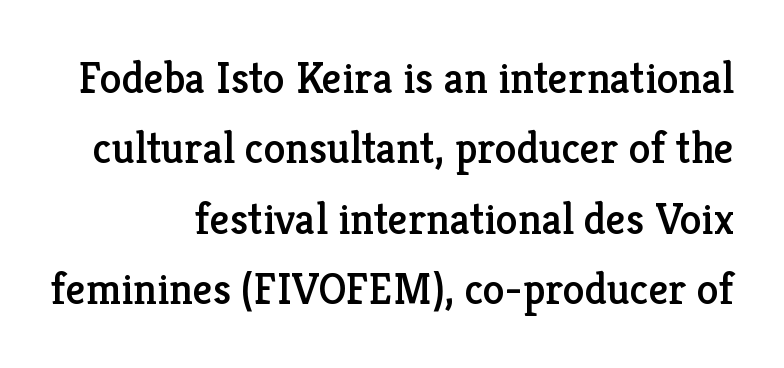
The image shows 44 px serif type, upright; set normal line spacing (1.6x), normal letter spacing, not underlined; low stroke contrast and a medium x-height.
